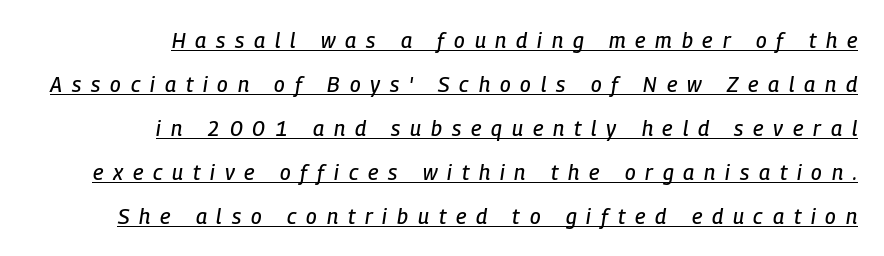
{"italic": "yes", "lean": "right", "slant_degrees": 9, "underline": "yes", "align": "right", "line_spacing": "loose", "line_spacing_ratio": 2.09, "letter_spacing": "wide", "letter_spacing_em": 0.47, "glyph_px": 21}
